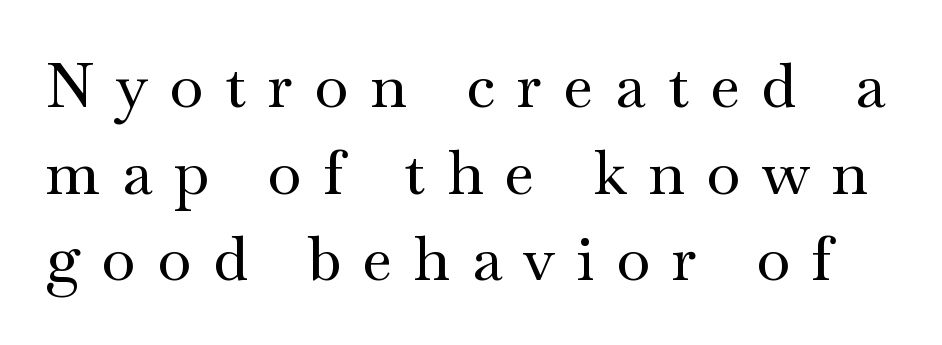
Q: Is the text italic (slanted)? A: No, it is upright.
Q: Is the typeface a serif or a sans-serif typeface? A: Serif.
Q: Is the text underlined? A: No.
Q: Is the spacing between letters normal or unusually wide? A: Unusually wide.
Q: Is the spacing between lines tight, normal or loose? A: Normal.
Q: Width (condensed, normal, or wide)? A: Wide.
Q: Stroke contrast? A: Medium.
Q: x-height? A: Small.
Q: Monospaced? A: No.
